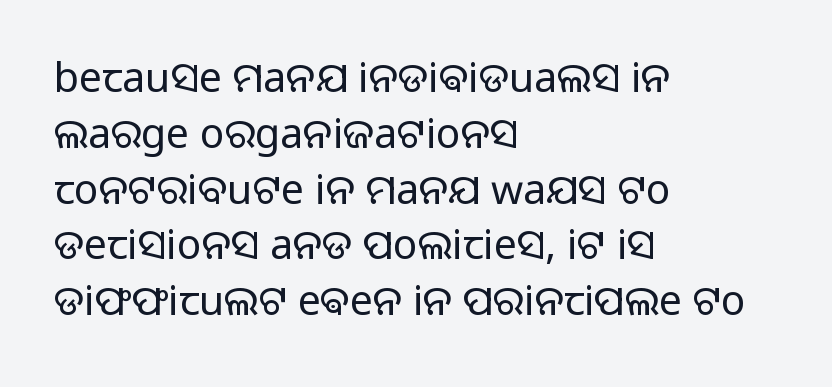
Q: Is the text bold? A: No.
Q: Is the text italic (slanted)? A: No, it is upright.
Q: Is the typeface a serif or a sans-serif typeface? A: Sans-serif.
Q: Is the text underlined? A: No.
Q: How is the paragraph aligned? A: Left-aligned.
Q: Is the spacing between letters normal or unusually wide? A: Normal.
Q: Is the spacing between lines tight, normal or loose? A: Normal.
Q: Width (condensed, normal, or wide)? A: Normal.
Q: Stroke contrast? A: Low.
Q: x-height? A: Medium.
Q: Monospaced? A: No.
